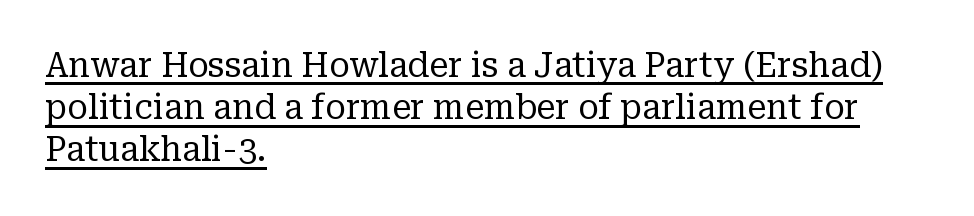
No extra tracking has been applied to these lines. Nope, not italic — everything's standing straight. Spacing verdict: proportional, widths tailored to each character. Caption: multi-line text, flush left, ragged right. Each stroke keeps to a modest, everyday thickness or less. Examine the stroke ends and you'll spot serifs.
